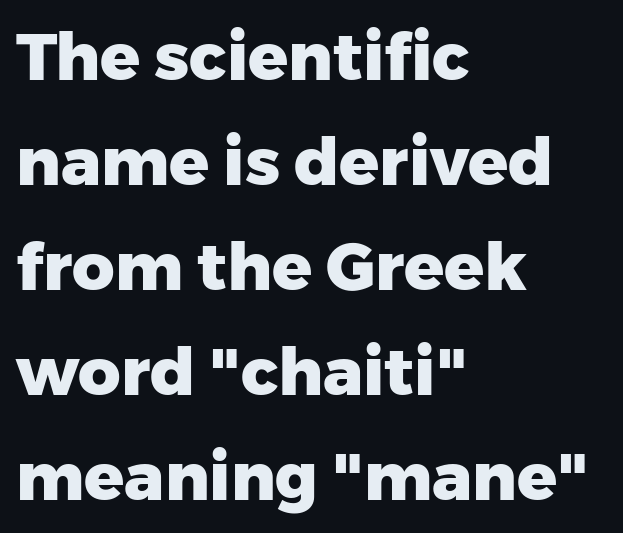
Q: Is the text bold? A: Yes.
Q: Is the text italic (slanted)? A: No, it is upright.
Q: Is the typeface a serif or a sans-serif typeface? A: Sans-serif.
Q: Is the text underlined? A: No.
Q: How is the paragraph aligned? A: Left-aligned.
Q: Is the spacing between letters normal or unusually wide? A: Normal.
Q: Is the spacing between lines tight, normal or loose? A: Normal.
Q: Width (condensed, normal, or wide)? A: Normal.
Q: Stroke contrast? A: Low.
Q: x-height? A: Medium.
Q: Monospaced? A: No.
